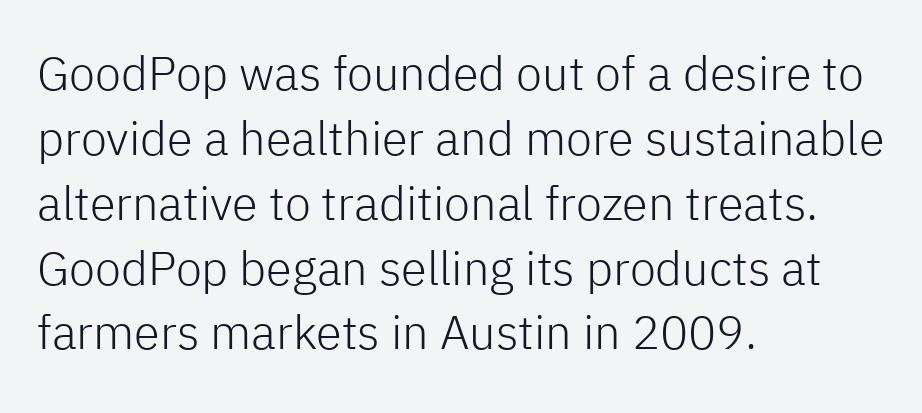
Q: Is the text bold? A: No.
Q: Is the text italic (slanted)? A: No, it is upright.
Q: Is the typeface a serif or a sans-serif typeface? A: Sans-serif.
Q: Is the text underlined? A: No.
Q: How is the paragraph aligned? A: Left-aligned.
Q: Is the spacing between letters normal or unusually wide? A: Normal.
Q: Is the spacing between lines tight, normal or loose? A: Normal.
Q: Width (condensed, normal, or wide)? A: Normal.
Q: Stroke contrast? A: Low.
Q: x-height? A: Medium.
Q: Monospaced? A: No.
